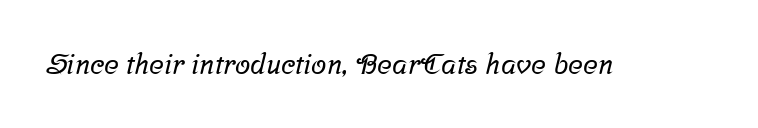
Q: Is the text underlined? A: No.
Q: Is the spacing between letters normal or unusually wide? A: Normal.
Q: Width (condensed, normal, or wide)? A: Normal.
Q: Stroke contrast? A: Low.
Q: x-height? A: Medium.
Q: Monospaced? A: No.
